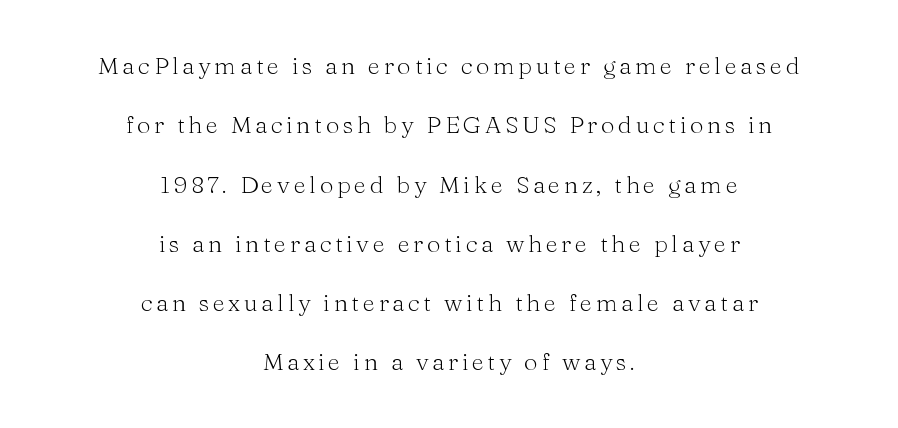
{"italic": "no", "bold": "no", "underline": "no", "align": "center", "line_spacing": "loose", "line_spacing_ratio": 2.47, "glyph_px": 24}
